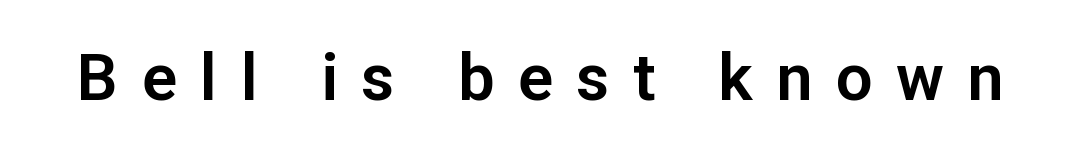
Q: Is the text italic (slanted)? A: No, it is upright.
Q: Is the typeface a serif or a sans-serif typeface? A: Sans-serif.
Q: Is the text underlined? A: No.
Q: Is the spacing between letters normal or unusually wide? A: Unusually wide.
Q: Width (condensed, normal, or wide)? A: Normal.
Q: Stroke contrast? A: Low.
Q: x-height? A: Medium.
Q: Monospaced? A: No.
